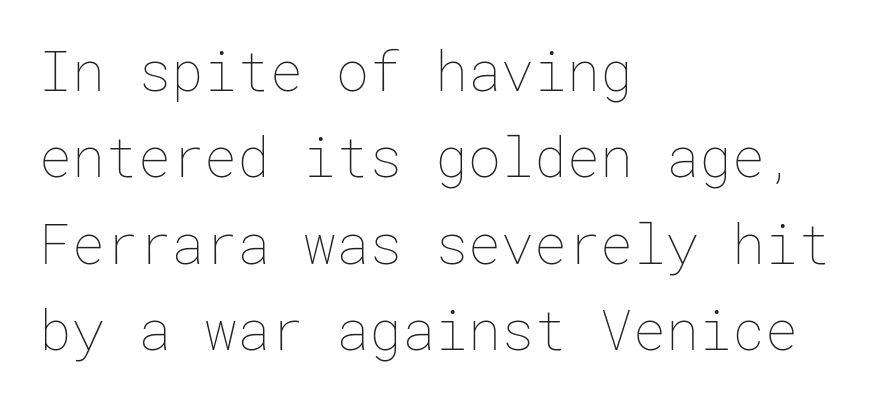
The image shows 55 px thin type, upright; set left-aligned, normal line spacing (1.57x), normal letter spacing, not underlined; low stroke contrast and a medium x-height.
